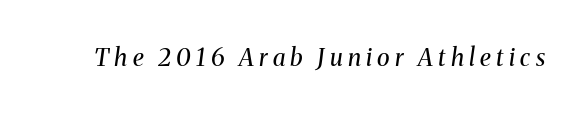
The image shows 24 px text type, italic (leaning right); set unusually wide letter spacing (+0.22 em), not underlined.
